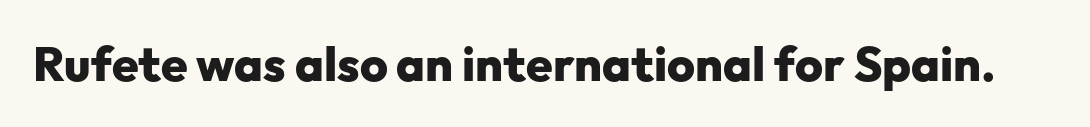
{"serif": "no", "italic": "no", "bold": "yes", "weight": "heavy", "width": "normal", "stroke_contrast": "low", "x_height": "medium", "monospaced": "no", "underline": "no", "letter_spacing": "normal", "letter_spacing_em": 0.0, "glyph_px": 48}
